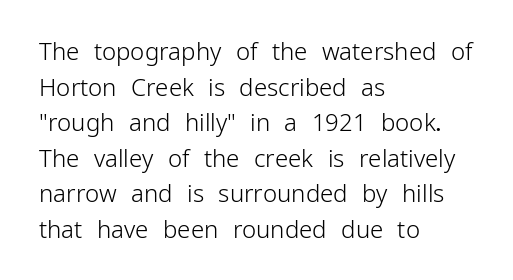
The image shows 24 px text type, upright; set left-aligned, normal line spacing (1.48x), normal letter spacing, not underlined.
